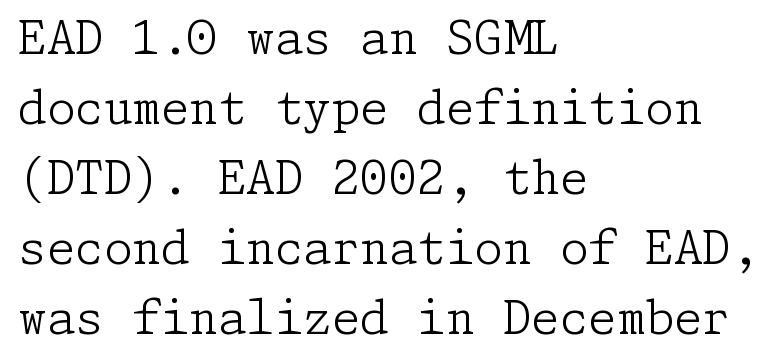
The image shows 46 px light serif type, upright; set left-aligned, normal line spacing (1.52x), normal letter spacing, not underlined; low stroke contrast and a medium x-height.
